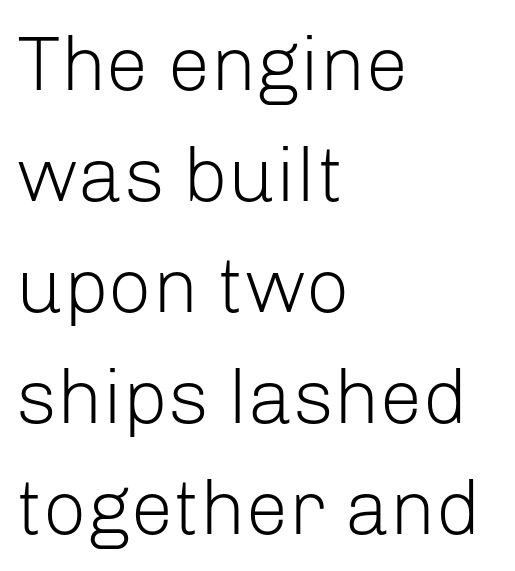
{"serif": "no", "italic": "no", "bold": "no", "weight": "light", "width": "normal", "stroke_contrast": "low", "x_height": "medium", "monospaced": "no", "underline": "no", "align": "left", "line_spacing": "normal", "line_spacing_ratio": 1.44, "letter_spacing": "normal", "letter_spacing_em": 0.0, "glyph_px": 77}
